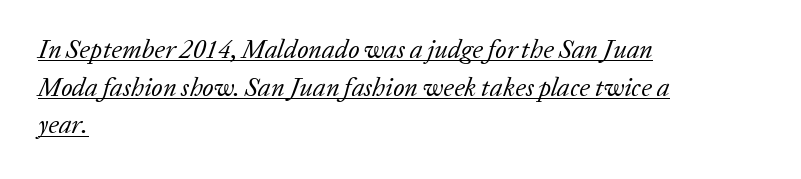
A typesetter would call this zero additional tracking. Heft: none added — not bold. The sample's only ornament is a line tracing under the words. Normally led — the rows are evenly, conventionally spaced. The typography opts for an oblique posture over an upright one.
